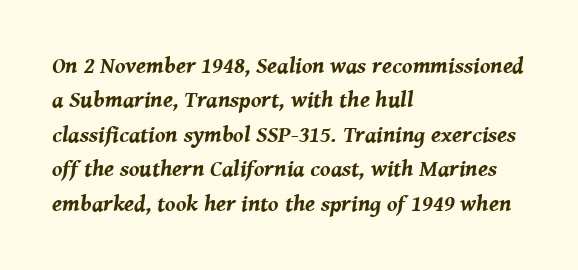
{"italic": "yes", "lean": "right", "slant_degrees": 8, "bold": "yes", "underline": "no", "align": "left", "line_spacing": "normal", "line_spacing_ratio": 1.5, "letter_spacing": "normal", "letter_spacing_em": 0.0, "glyph_px": 23}
